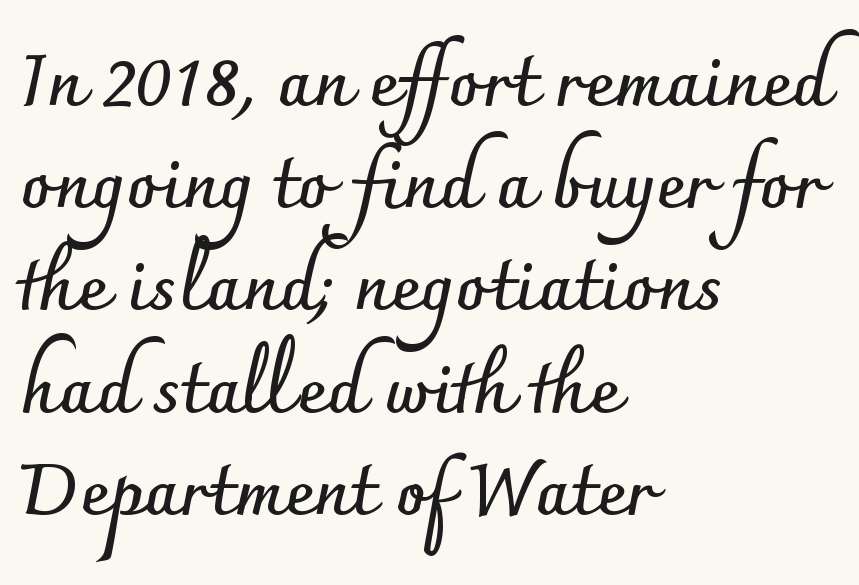
{"serif": "no", "bold": "yes", "weight": "semibold", "width": "normal", "stroke_contrast": "low", "x_height": "small", "monospaced": "no", "underline": "no", "align": "left", "line_spacing": "normal", "line_spacing_ratio": 1.42, "letter_spacing": "normal", "letter_spacing_em": 0.0, "glyph_px": 72}
